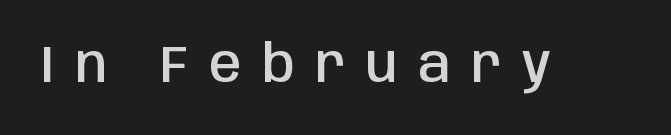
The image shows 52 px semibold, condensed sans-serif type, upright; set unusually wide letter spacing (+0.4 em), not underlined; low stroke contrast and a large x-height.
